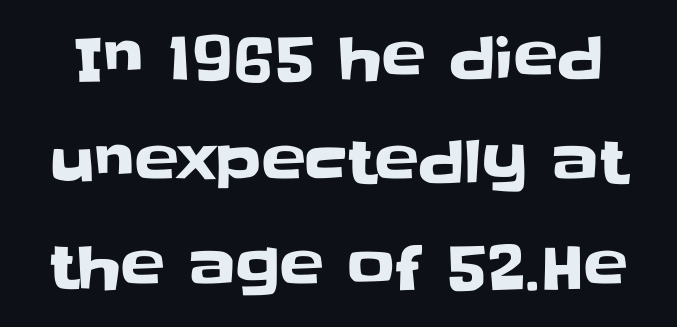
A sans-serif font was chosen for this passage. Do the characters align in a grid? No, the font is proportional. The tracking reads as untouched default to a designer's eye. Check under the words: just untouched page. You can tell it's not italic because the verticals are truly vertical.
